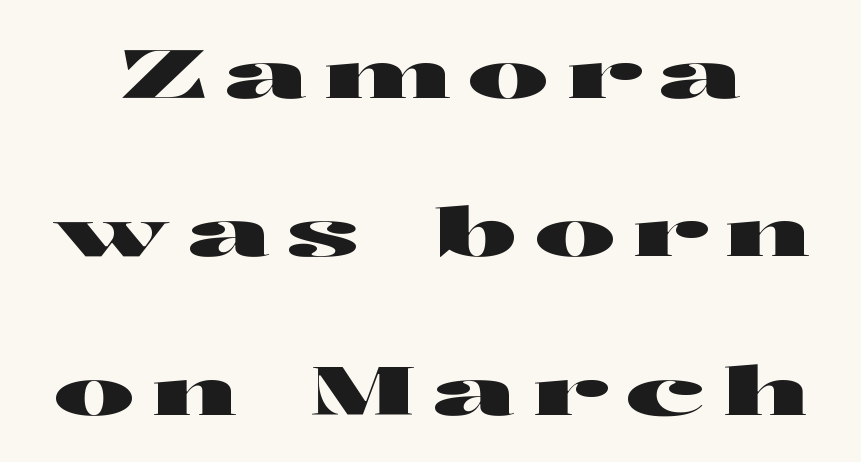
Q: Is the text italic (slanted)? A: No, it is upright.
Q: Is the typeface a serif or a sans-serif typeface? A: Sans-serif.
Q: Is the text underlined? A: No.
Q: Is the spacing between letters normal or unusually wide? A: Unusually wide.
Q: Is the spacing between lines tight, normal or loose? A: Loose.
Q: Width (condensed, normal, or wide)? A: Wide.
Q: Stroke contrast? A: High.
Q: x-height? A: Medium.
Q: Monospaced? A: No.
